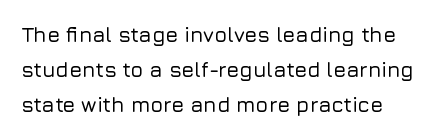
The image shows 21 px text type, upright; set left-aligned, normal line spacing (1.66x), normal letter spacing, not underlined.
